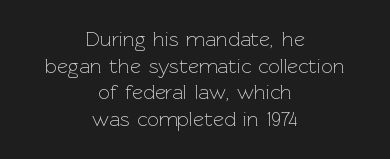
The image shows 21 px text type, upright; set centered, normal line spacing (1.27x), normal letter spacing, not underlined.
